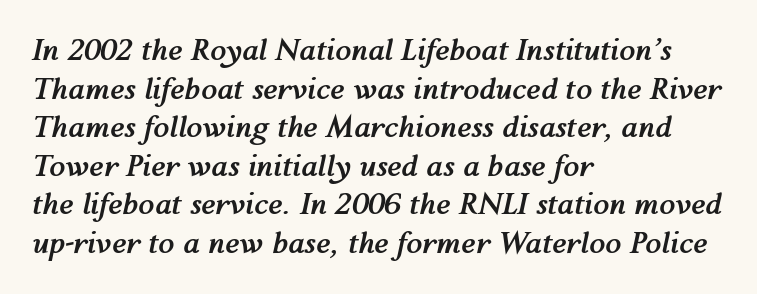
{"italic": "yes", "lean": "right", "slant_degrees": 12, "bold": "yes", "weight": "semibold", "width": "normal", "stroke_contrast": "medium", "x_height": "medium", "monospaced": "no", "underline": "no", "align": "left", "line_spacing": "normal", "line_spacing_ratio": 1.33, "letter_spacing": "normal", "letter_spacing_em": 0.0, "glyph_px": 29}
